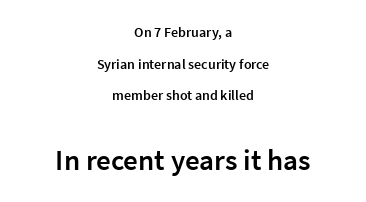
The image shows 29 px semibold sans-serif type, upright; set centered, loose line spacing (2.26x), normal letter spacing, not underlined; the second (bottom) block is 2.07x larger; low stroke contrast and a medium x-height.
